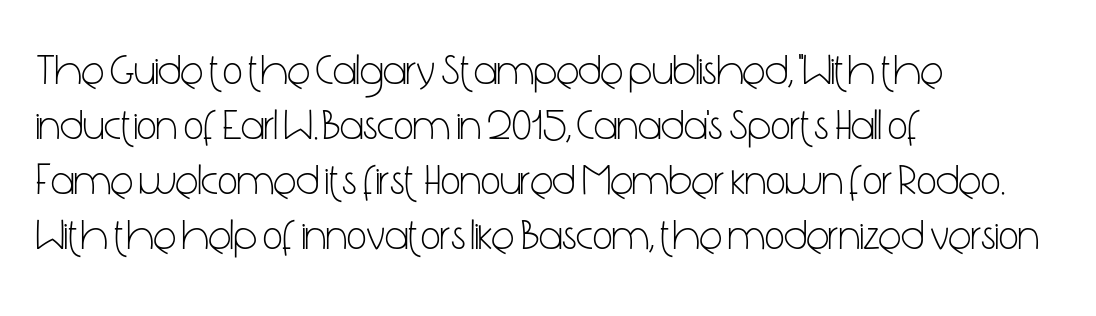
The image shows 43 px light, condensed sans-serif type, upright; set left-aligned, normal line spacing (1.28x), normal letter spacing, not underlined; low stroke contrast and a medium x-height.
